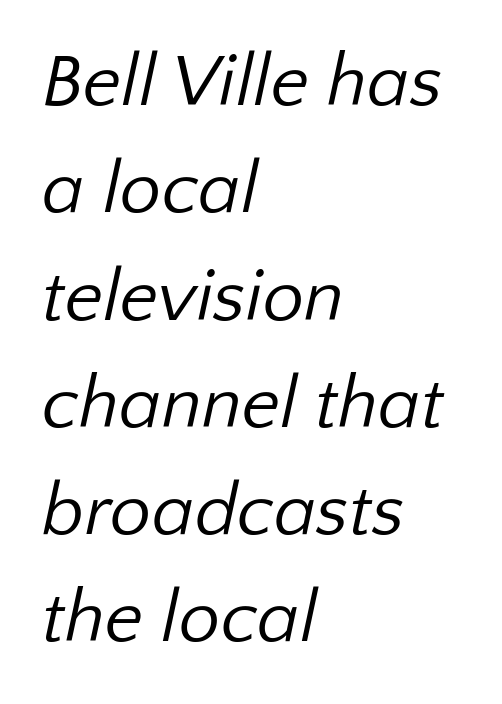
The glyphs in this specimen are sans serif. Compared with a typical body face, this is equally light or lighter still. Students, observe: this is what conventionally led text looks like. The gaps between neighbouring characters are ordinary and unremarkable.
